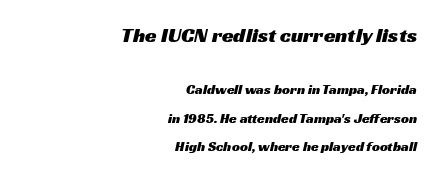
The image shows 21 px text type; set right-aligned, loose line spacing (2.03x), normal letter spacing, not underlined; the first (top) block is 1.5x larger.
